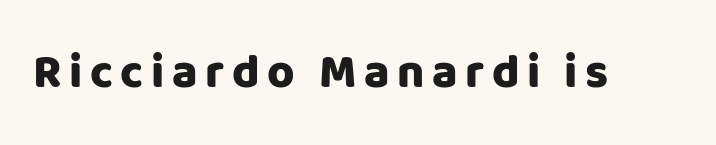
The image shows 47 px sans-serif type, upright; set not underlined; low stroke contrast and a large x-height.
